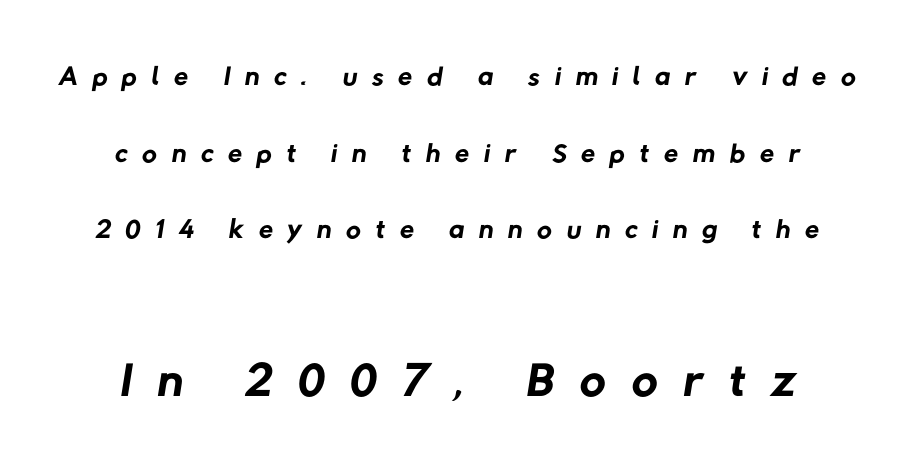
{"serif": "no", "bold": "no", "weight": "regular", "width": "normal", "stroke_contrast": "low", "x_height": "medium", "monospaced": "no", "underline": "no", "line_spacing_ratio": 1.87, "letter_spacing": "wide", "letter_spacing_em": 0.36, "larger_block": "second", "size_ratio": 1.76, "glyph_px": 72}
